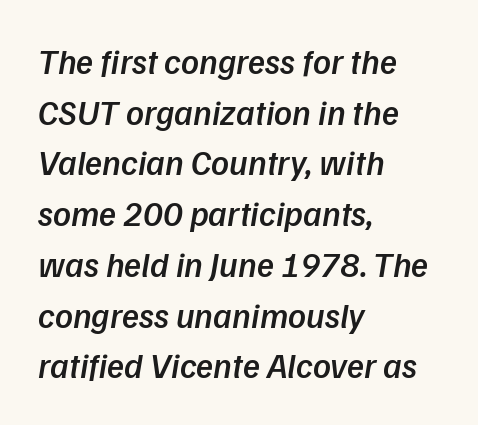
Q: Is the text bold? A: Semi-bold.
Q: Is the typeface a serif or a sans-serif typeface? A: Sans-serif.
Q: Is the text underlined? A: No.
Q: How is the paragraph aligned? A: Left-aligned.
Q: Is the spacing between letters normal or unusually wide? A: Normal.
Q: Is the spacing between lines tight, normal or loose? A: Normal.
Q: Width (condensed, normal, or wide)? A: Normal.
Q: Stroke contrast? A: Low.
Q: x-height? A: Medium.
Q: Monospaced? A: No.
